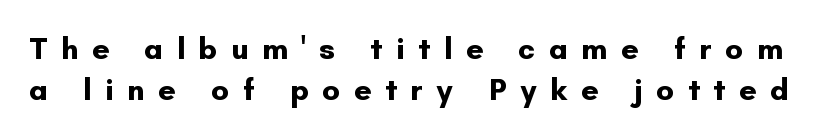
{"serif": "no", "italic": "no", "bold": "yes", "weight": "bold", "width": "normal", "stroke_contrast": "low", "x_height": "small", "monospaced": "no", "underline": "no", "line_spacing": "normal", "line_spacing_ratio": 1.33, "letter_spacing": "wide", "letter_spacing_em": 0.43, "glyph_px": 31}
